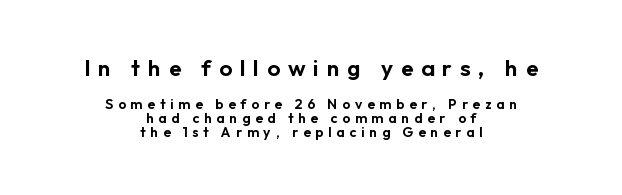
{"italic": "no", "underline": "no", "align": "center", "line_spacing": "tight", "line_spacing_ratio": 1.02, "letter_spacing": "wide", "letter_spacing_em": 0.34, "larger_block": "first", "size_ratio": 1.64, "glyph_px": 23}
